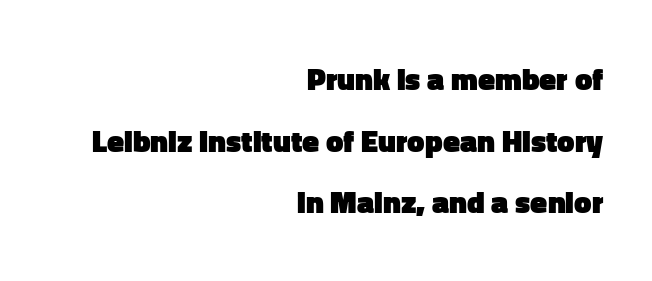
Just letters on the line, the space beneath them empty. Strokes here are thick enough to call this a true bold. Unlike a traditional serif, this face leaves its strokes unadorned. This sample trades compactness for vertical openness between lines.
